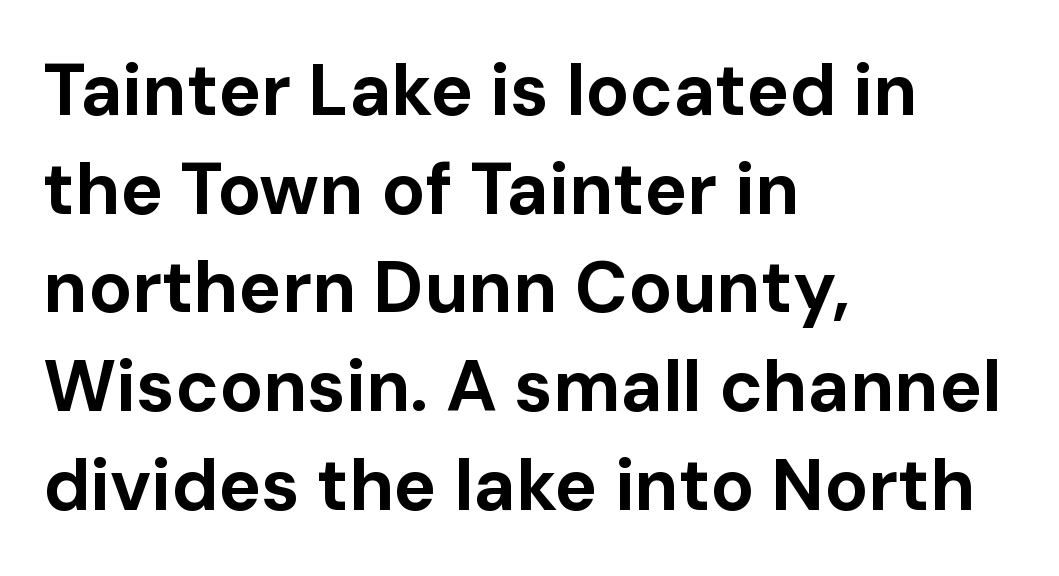
The image shows 72 px bold sans-serif type, upright; set left-aligned, normal line spacing (1.37x), normal letter spacing, not underlined; low stroke contrast and a medium x-height.
